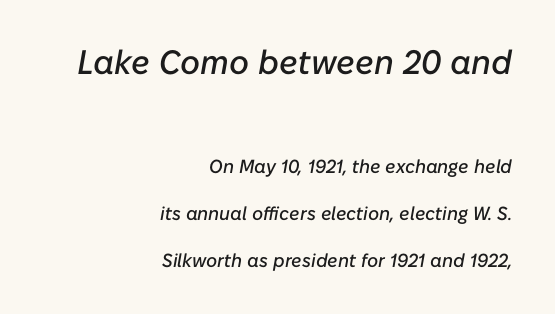
{"italic": "yes", "lean": "right", "slant_degrees": 10, "width": "normal", "stroke_contrast": "low", "x_height": "medium", "monospaced": "no", "underline": "no", "align": "right", "line_spacing": "loose", "line_spacing_ratio": 2.48, "letter_spacing": "normal", "letter_spacing_em": 0.0, "larger_block": "first", "size_ratio": 1.79, "glyph_px": 34}
